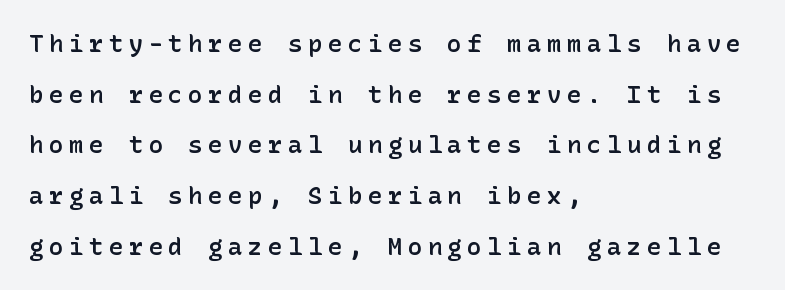
Q: Is the text bold? A: Semi-bold.
Q: Is the text italic (slanted)? A: No, it is upright.
Q: Is the text underlined? A: No.
Q: How is the paragraph aligned? A: Left-aligned.
Q: Is the spacing between letters normal or unusually wide? A: Unusually wide.
Q: Is the spacing between lines tight, normal or loose? A: Loose.
